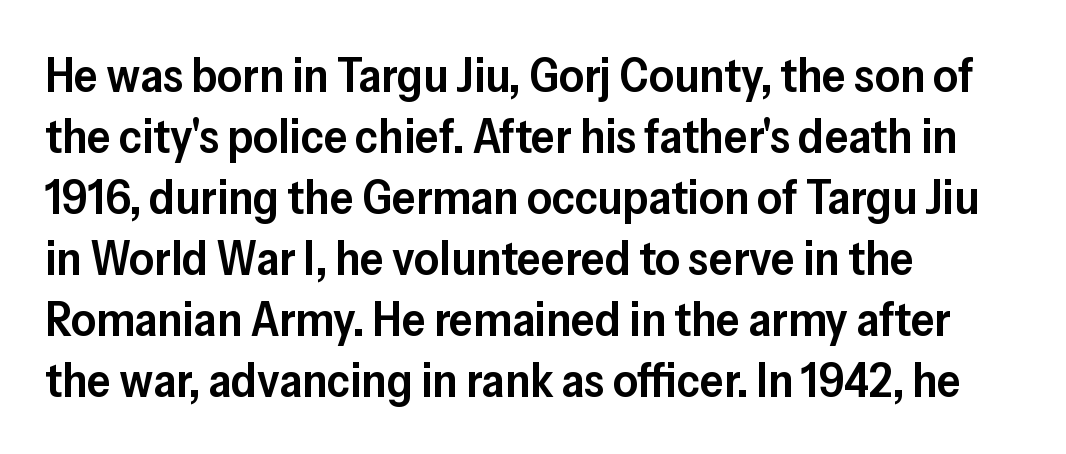
Does the type have serifs? No, each stem ends abruptly. The line-height multiplier appears to be the usual default. Each line starts at the same left margin while the right side varies. Does extra space separate the letters? No, they use regular spacing. A fair bit of extra ink — the face is semibold, not bold. A roman cut, with each character standing at attention.
